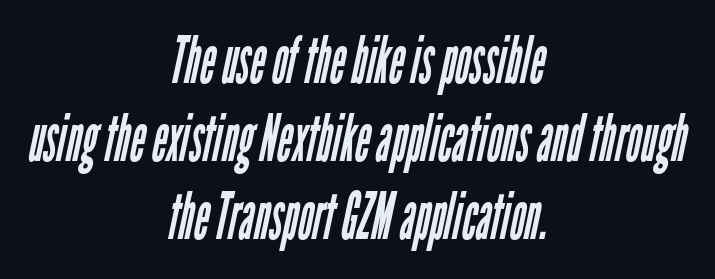
The image shows 65 px regular-weight, condensed sans-serif type; set centered, line spacing 1.2x, normal letter spacing, not underlined; low stroke contrast and a medium x-height.
